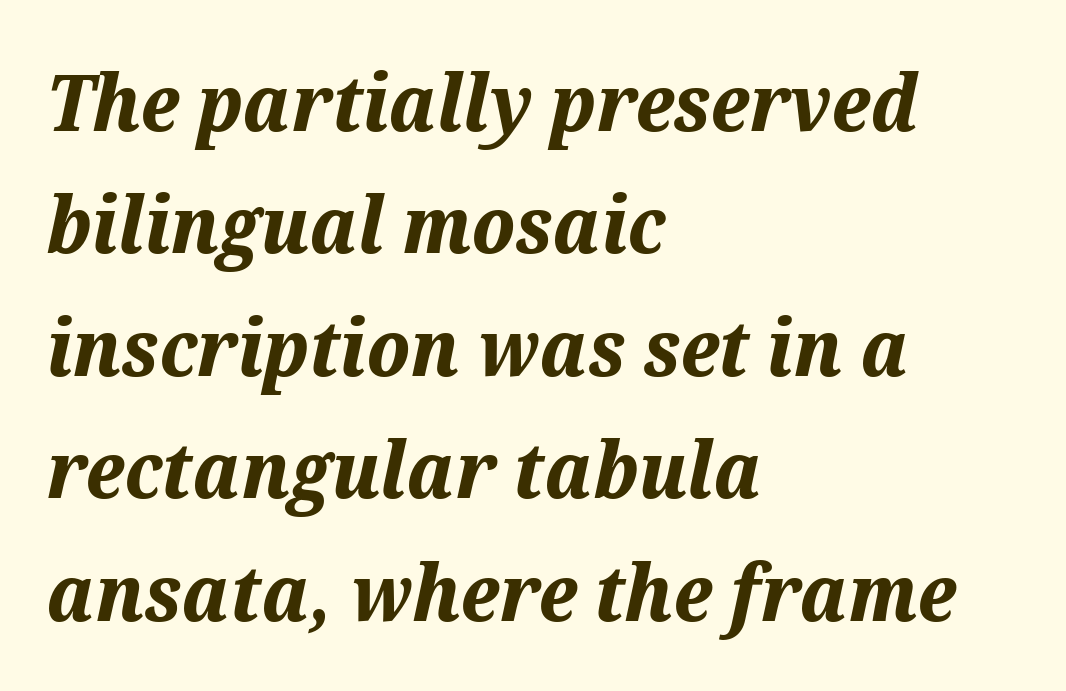
{"italic": "yes", "lean": "right", "slant_degrees": 12, "bold": "yes", "weight": "bold", "width": "normal", "stroke_contrast": "medium", "x_height": "medium", "monospaced": "no", "underline": "no", "align": "left", "line_spacing": "normal", "line_spacing_ratio": 1.55, "letter_spacing": "normal", "letter_spacing_em": 0.0, "glyph_px": 79}
